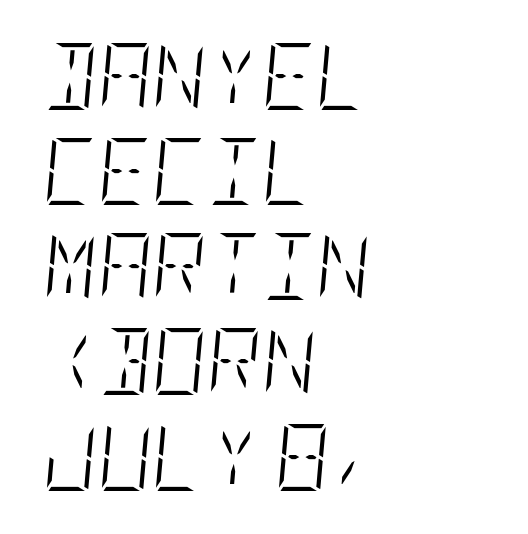
{"italic": "yes", "lean": "right", "slant_degrees": 5, "bold": "no", "weight": "light", "width": "condensed", "stroke_contrast": "low", "x_height": "large", "underline": "no", "align": "left", "line_spacing": "normal", "line_spacing_ratio": 1.42, "letter_spacing": "normal", "letter_spacing_em": 0.0, "glyph_px": 67}
